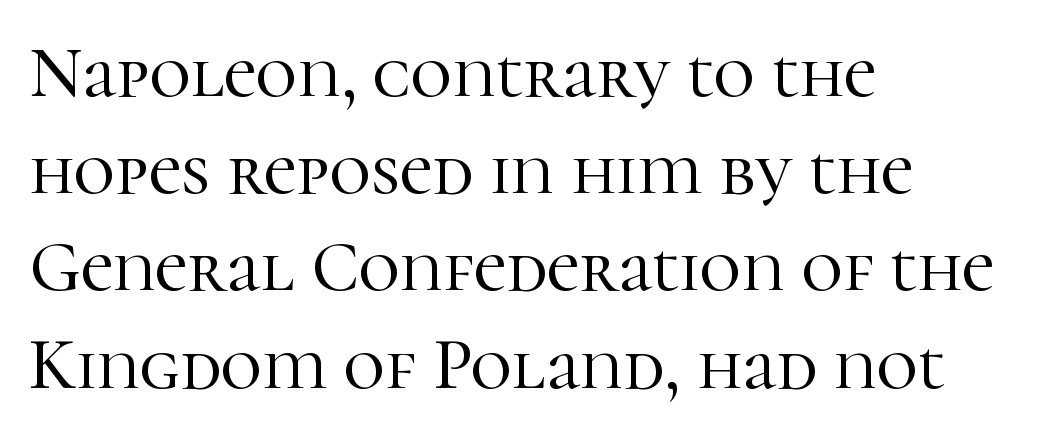
{"serif": "yes", "italic": "no", "width": "normal", "stroke_contrast": "high", "x_height": "medium", "monospaced": "no", "underline": "no", "align": "left", "line_spacing": "normal", "line_spacing_ratio": 1.35, "letter_spacing": "normal", "letter_spacing_em": 0.0, "glyph_px": 72}
